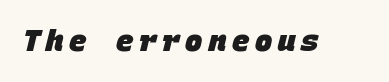
Q: Is the text bold? A: Yes.
Q: Is the typeface a serif or a sans-serif typeface? A: Sans-serif.
Q: Is the text underlined? A: No.
Q: Is the spacing between letters normal or unusually wide? A: Unusually wide.
Q: Width (condensed, normal, or wide)? A: Normal.
Q: Stroke contrast? A: Low.
Q: x-height? A: Large.
Q: Monospaced? A: Yes.
